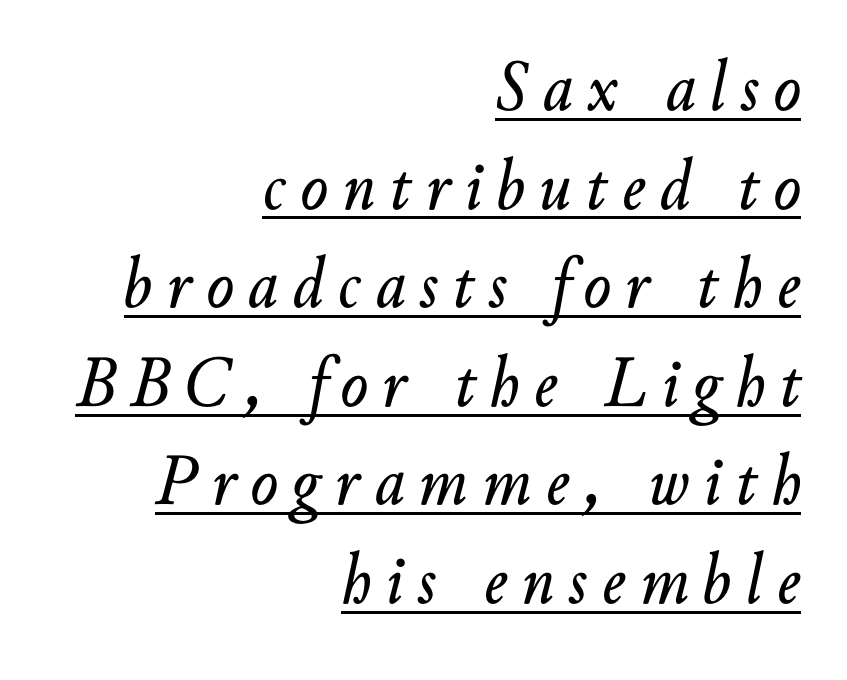
The image shows 73 px text type, italic (leaning right); set right-aligned, normal line spacing (1.35x), unusually wide letter spacing (+0.2 em), underlined; low stroke contrast and a small x-height.
